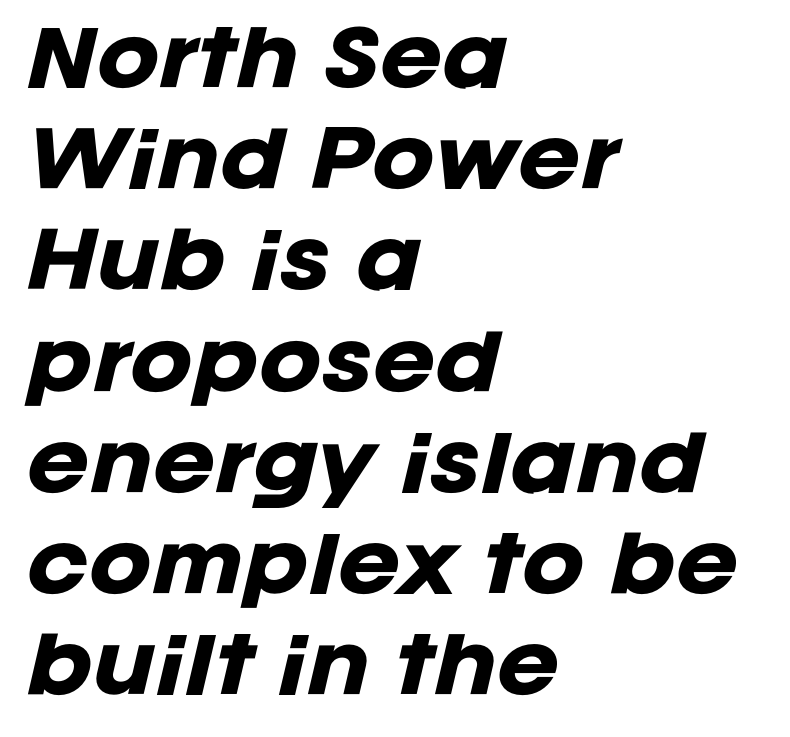
Horizontal bands of white between lines are of average thickness. The letters are bold, with thick, heavy strokes. Underline: absent. A typesetter would call this proportional, since set widths differ per character. Each word holds together tightly as a unit, with standard inter-letter gaps.
